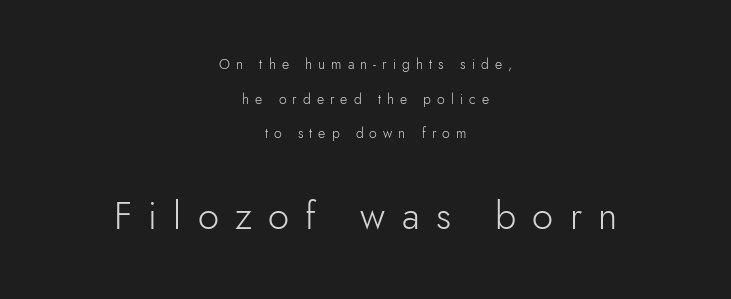
Is this a heavy cut? Hardly; it is regular or lighter. Whoever set this made the second block the dominant, larger element. Nothing sits at the stroke ends, so this counts as sans-serif. Notice how the stems are strictly vertical — no italics here. Check under the words: just untouched page. A student would call this center alignment; a typographer would say set centered.
